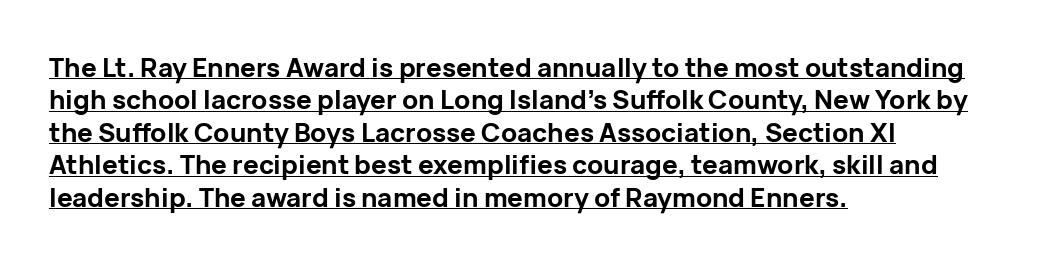
{"italic": "no", "bold": "yes", "underline": "yes", "align": "left", "line_spacing": "normal", "line_spacing_ratio": 1.25, "letter_spacing": "normal", "letter_spacing_em": 0.0, "glyph_px": 26}
